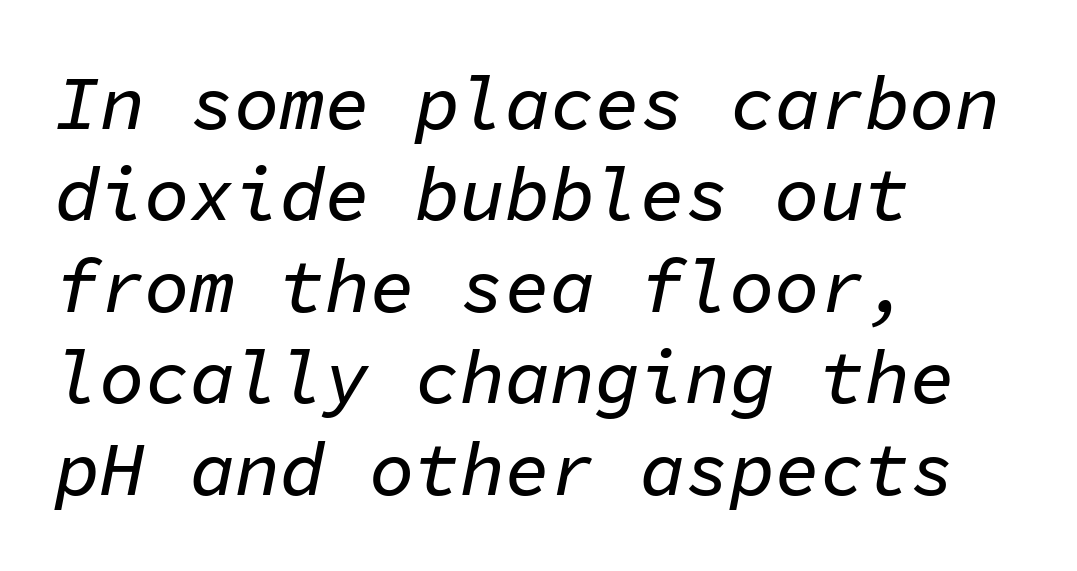
Q: Is the text italic (slanted)? A: Yes, it leans right by about 11 degrees.
Q: Is the text underlined? A: No.
Q: How is the paragraph aligned? A: Left-aligned.
Q: Is the spacing between letters normal or unusually wide? A: Normal.
Q: Width (condensed, normal, or wide)? A: Normal.
Q: Stroke contrast? A: Low.
Q: x-height? A: Medium.
Q: Monospaced? A: Yes.
